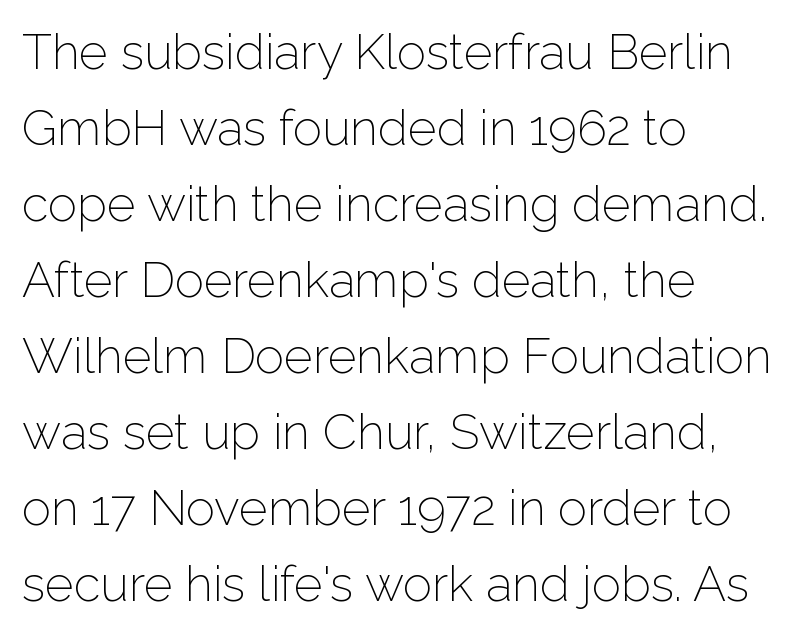
Q: Is the text bold? A: No.
Q: Is the text italic (slanted)? A: No, it is upright.
Q: Is the typeface a serif or a sans-serif typeface? A: Sans-serif.
Q: Is the text underlined? A: No.
Q: How is the paragraph aligned? A: Left-aligned.
Q: Is the spacing between letters normal or unusually wide? A: Normal.
Q: Is the spacing between lines tight, normal or loose? A: Normal.
Q: Width (condensed, normal, or wide)? A: Normal.
Q: Stroke contrast? A: Low.
Q: x-height? A: Medium.
Q: Monospaced? A: No.
